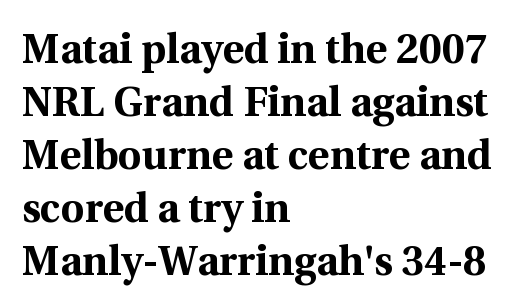
The image shows 41 px bold serif type, upright; set left-aligned, normal line spacing (1.29x), normal letter spacing, not underlined; a medium x-height.
